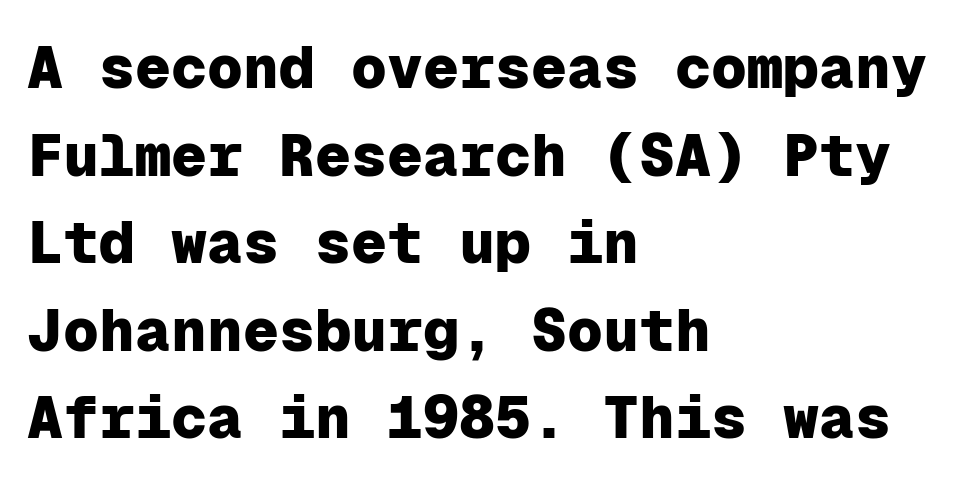
The image shows 60 px heavy sans-serif type, upright, monospaced; set left-aligned, normal line spacing (1.46x), normal letter spacing, not underlined; low stroke contrast and a medium x-height.
